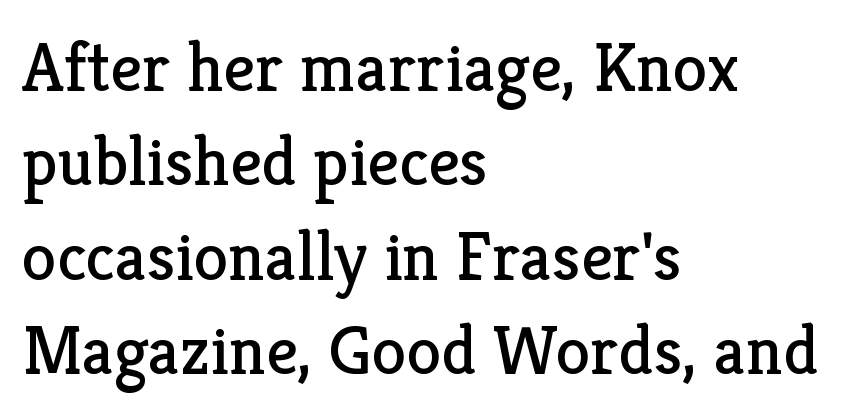
{"serif": "yes", "italic": "no", "bold": "no", "weight": "regular", "width": "normal", "stroke_contrast": "low", "x_height": "medium", "monospaced": "no", "underline": "no", "align": "left", "line_spacing": "normal", "line_spacing_ratio": 1.35, "letter_spacing": "normal", "letter_spacing_em": 0.0, "glyph_px": 70}
